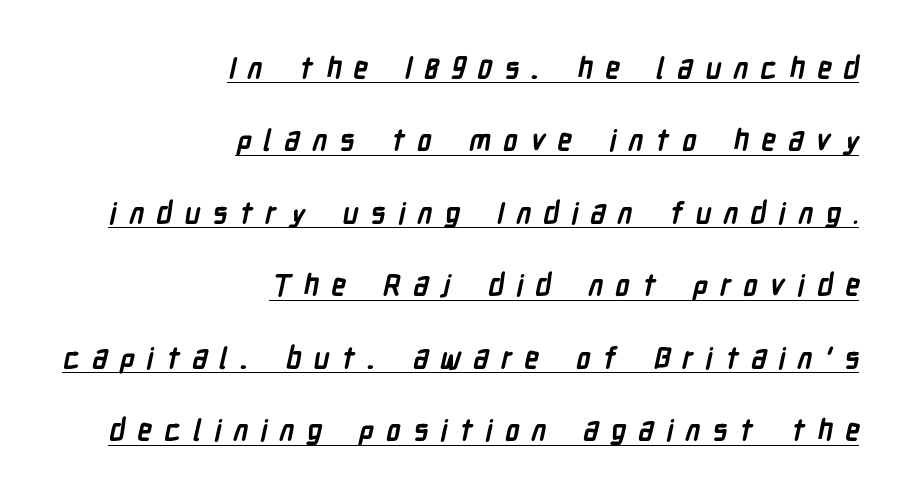
Font category for this specimen: sans-serif. Summary of weight: heavy, a full bold. The typesetter chose a ragged-left arrangement here. Loosely led — the rows are spread out. Proportional: the letters do not fall into vertical columns. The sample's only ornament is a line tracing under the words.
